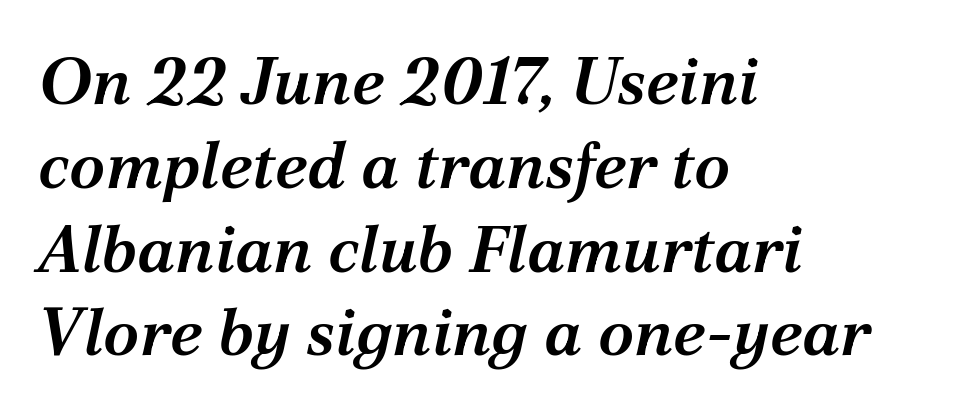
Q: Is the text bold? A: Semi-bold.
Q: Is the text italic (slanted)? A: Yes, it leans right by about 12 degrees.
Q: Is the typeface a serif or a sans-serif typeface? A: Serif.
Q: Is the text underlined? A: No.
Q: How is the paragraph aligned? A: Left-aligned.
Q: Is the spacing between letters normal or unusually wide? A: Normal.
Q: Is the spacing between lines tight, normal or loose? A: Normal.
Q: Width (condensed, normal, or wide)? A: Normal.
Q: Stroke contrast? A: Medium.
Q: x-height? A: Medium.
Q: Monospaced? A: No.
